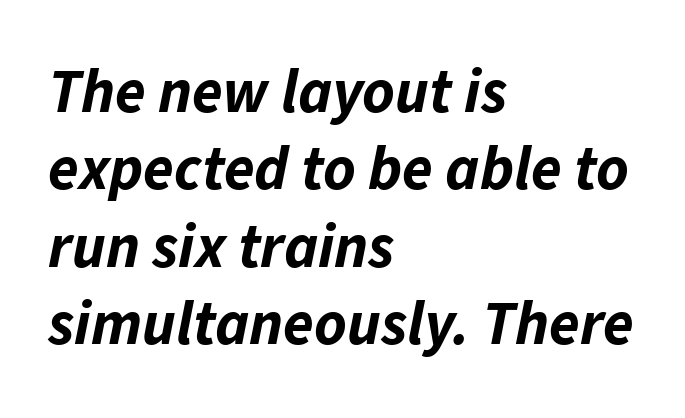
The rendering applies a slant to the glyphs. Each letter keeps its own natural width here, so spacing adapts to shape. The rendering uses a moderate line-height, typical for paragraphs. The letters sit at their default tracking, neither squeezed nor spread. Weight: bold. These lines are set flush left with a ragged right edge.
